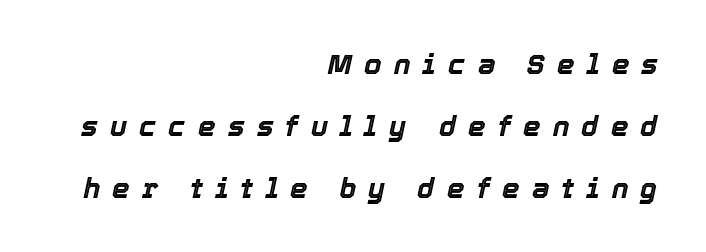
Words appear elongated and porous because spacing is wide. Type without underlining. The face used here has a pronounced slope to its letters. The rendering uses natural spacing where letterforms have individual widths.
